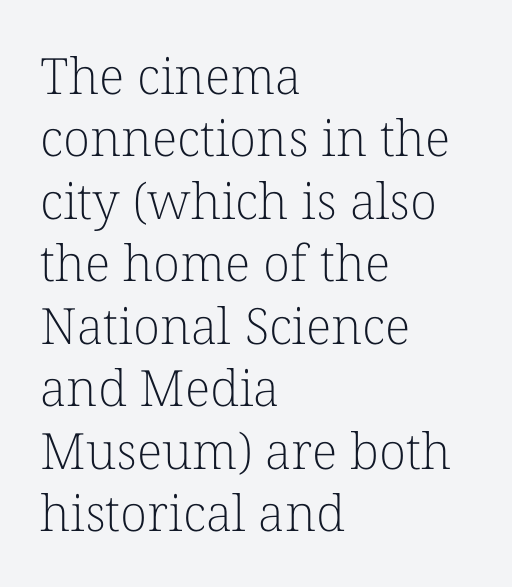
Q: Is the text bold? A: No.
Q: Is the text italic (slanted)? A: No, it is upright.
Q: Is the typeface a serif or a sans-serif typeface? A: Serif.
Q: Is the text underlined? A: No.
Q: How is the paragraph aligned? A: Left-aligned.
Q: Is the spacing between letters normal or unusually wide? A: Normal.
Q: Is the spacing between lines tight, normal or loose? A: Normal.
Q: Width (condensed, normal, or wide)? A: Normal.
Q: Stroke contrast? A: Low.
Q: x-height? A: Medium.
Q: Monospaced? A: No.
